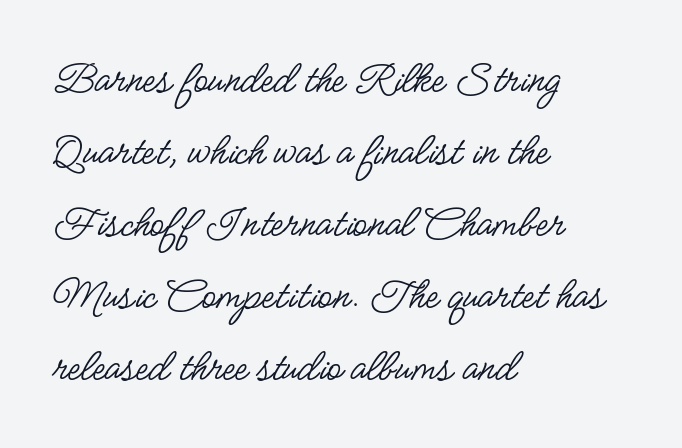
Q: Is the text bold? A: No.
Q: Is the text italic (slanted)? A: Yes.
Q: Is the typeface a serif or a sans-serif typeface? A: Sans-serif.
Q: Is the text underlined? A: No.
Q: How is the paragraph aligned? A: Left-aligned.
Q: Is the spacing between letters normal or unusually wide? A: Normal.
Q: Is the spacing between lines tight, normal or loose? A: Normal.
Q: Width (condensed, normal, or wide)? A: Condensed.
Q: Stroke contrast? A: Low.
Q: x-height? A: Small.
Q: Monospaced? A: No.
